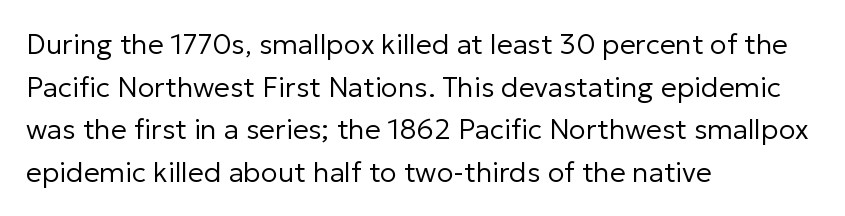
Q: Is the text bold? A: No.
Q: Is the text italic (slanted)? A: No, it is upright.
Q: Is the typeface a serif or a sans-serif typeface? A: Sans-serif.
Q: Is the text underlined? A: No.
Q: How is the paragraph aligned? A: Left-aligned.
Q: Is the spacing between letters normal or unusually wide? A: Normal.
Q: Is the spacing between lines tight, normal or loose? A: Normal.
Q: Width (condensed, normal, or wide)? A: Normal.
Q: Stroke contrast? A: Low.
Q: x-height? A: Medium.
Q: Monospaced? A: No.
